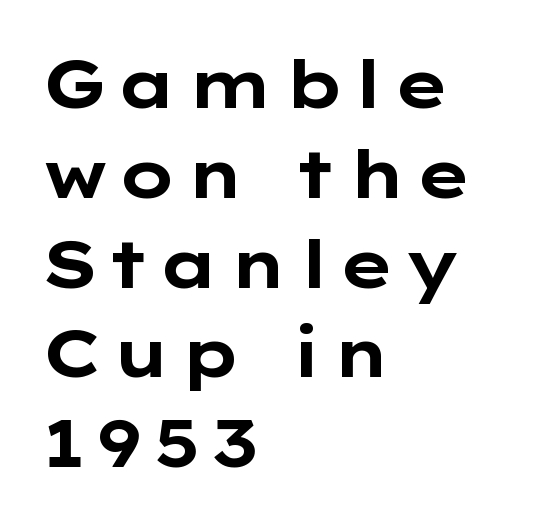
The image shows 67 px bold, wide sans-serif type, upright; set left-aligned, normal line spacing (1.34x), not underlined; low stroke contrast and a medium x-height.
